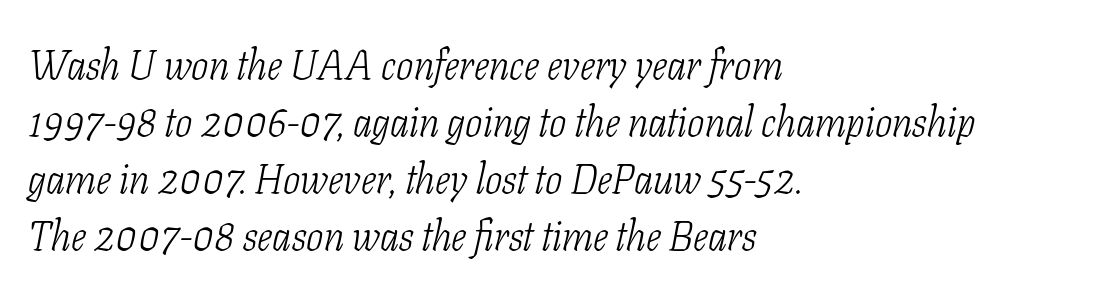
{"serif": "yes", "italic": "yes", "lean": "right", "slant_degrees": 11, "bold": "no", "weight": "light", "width": "condensed", "stroke_contrast": "low", "x_height": "medium", "monospaced": "no", "underline": "no", "align": "left", "line_spacing": "normal", "line_spacing_ratio": 1.39, "letter_spacing": "normal", "letter_spacing_em": 0.0, "glyph_px": 41}
